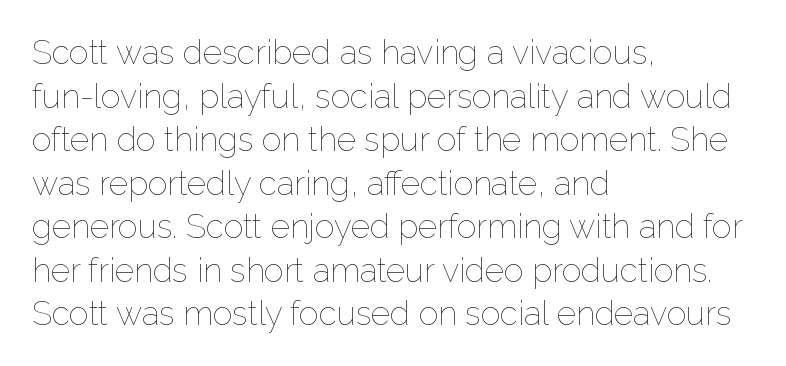
Casual observation: everything's shoved over to the left. Is there any slant? The stems are plumb. Honestly, there is no underline to notice here at all. Stroke mass is kept to a normal reading level or below. Do the characters align in a grid? No, the font is proportional. Normally led — the rows are evenly, conventionally spaced.
